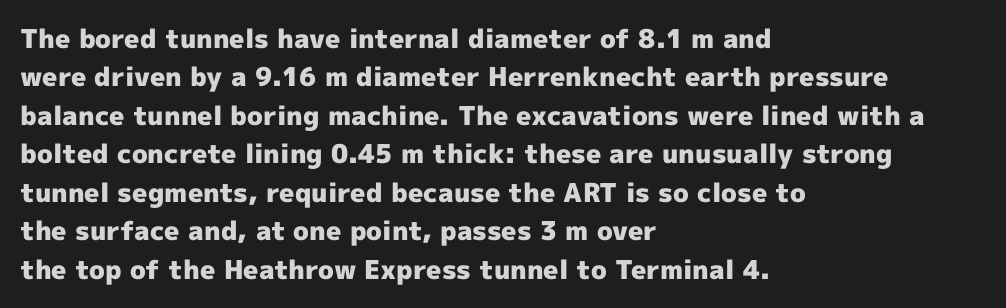
The image shows 26 px bold type, upright; set left-aligned, normal line spacing (1.48x), normal letter spacing, not underlined.
